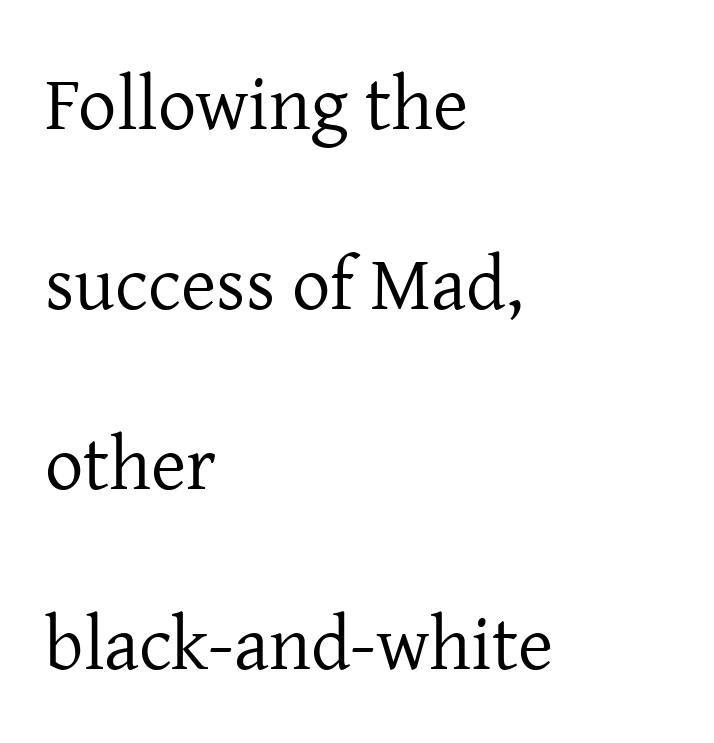
The image shows 76 px regular-weight serif type, upright; set left-aligned, loose line spacing (2.37x), normal letter spacing, not underlined; low stroke contrast and a medium x-height.
